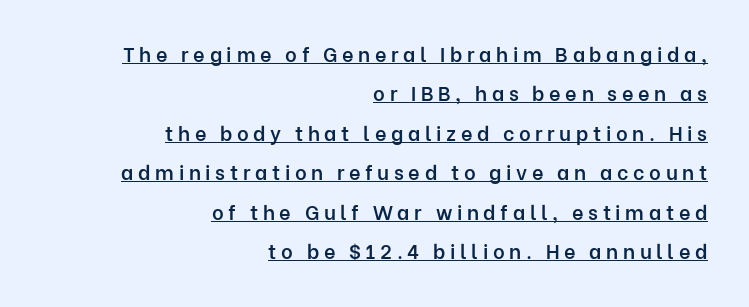
{"italic": "no", "bold": "semi", "underline": "yes", "align": "right", "line_spacing": "loose", "line_spacing_ratio": 1.97, "letter_spacing": "wide", "letter_spacing_em": 0.23, "glyph_px": 20}
